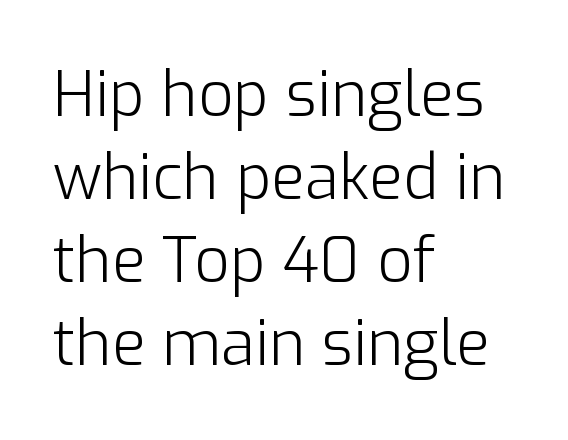
Q: Is the text bold? A: No.
Q: Is the text italic (slanted)? A: No, it is upright.
Q: Is the typeface a serif or a sans-serif typeface? A: Sans-serif.
Q: Is the text underlined? A: No.
Q: How is the paragraph aligned? A: Left-aligned.
Q: Is the spacing between letters normal or unusually wide? A: Normal.
Q: Is the spacing between lines tight, normal or loose? A: Normal.
Q: Width (condensed, normal, or wide)? A: Normal.
Q: Stroke contrast? A: Low.
Q: x-height? A: Medium.
Q: Monospaced? A: No.
